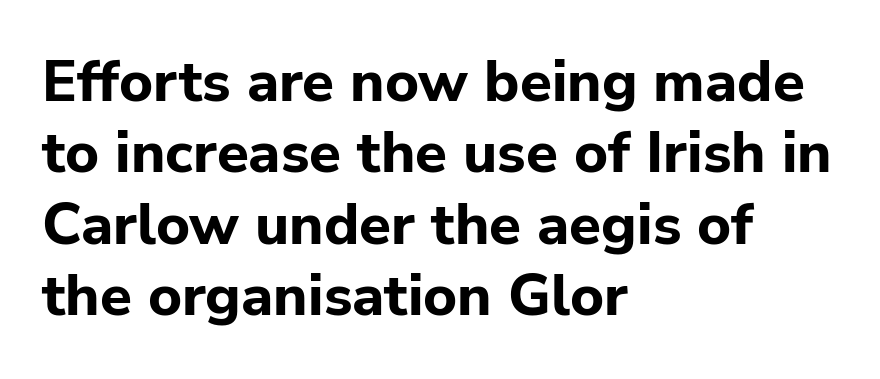
The type is set solid horizontally, with unmodified tracking. Bare-footed words on every line. Classification — sans serif. Caption: multi-line text, flush left, ragged right. Vertical strokes here are truly vertical. Students, this is bold: see how much ink each stroke carries.
